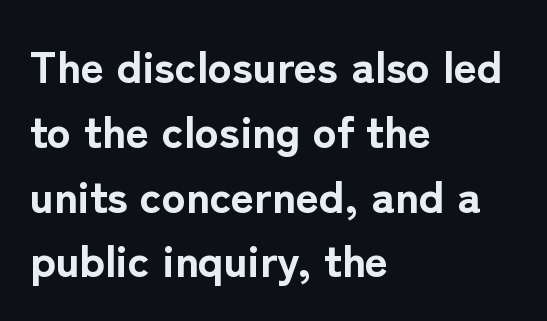
Type style note: lacks serifs. How heavy is the stroke? Heavy — this is a bold. Quick note: interline space is typical. The face used here is proportionally spaced, like ordinary book or web type. The strip under each line holds only bare page.
